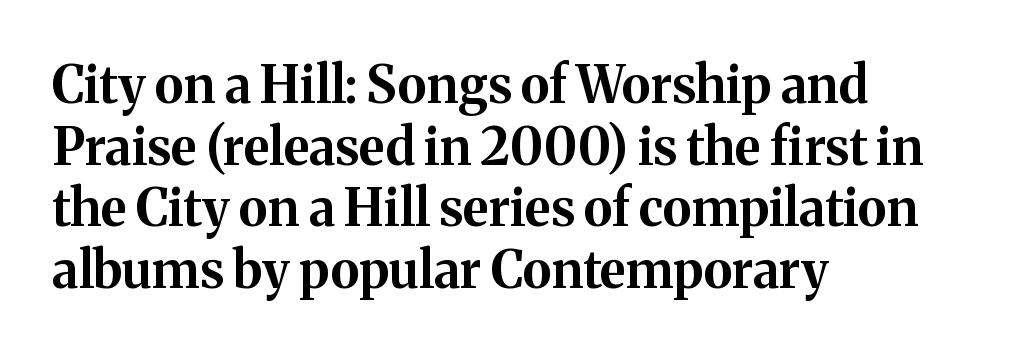
The image shows 51 px bold serif type, upright; set left-aligned, line spacing 1.21x, normal letter spacing, not underlined; medium stroke contrast and a medium x-height.
